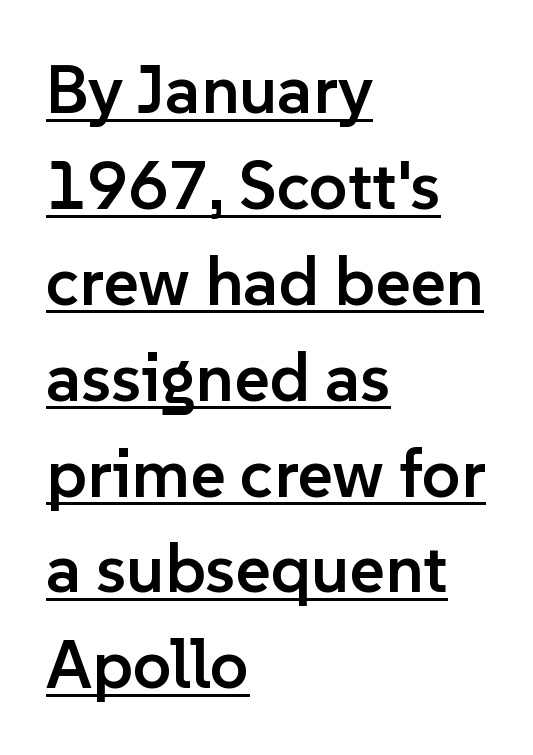
A roman cut, with each character standing at attention. Spacing verdict: proportional, widths tailored to each character. The rendering anchors every line to the left-hand side. The rendering keeps characters at their native spacing. Is this a sans? Yes — the strokes have no serifs. I'd describe the lettering as semibold — firm but not a full bold.
